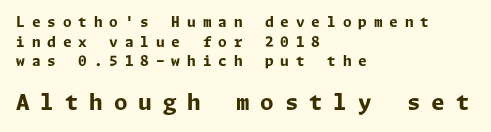
These two chunks differ in scale, with the bottom chunk taking the larger measure. Does the copy run flush right? No — it runs flush left. This sample uses expanded letter spacing, leaving extra air between glyphs. Is there any slant? The stems are plumb. Decoration check: the copy has no underline.
